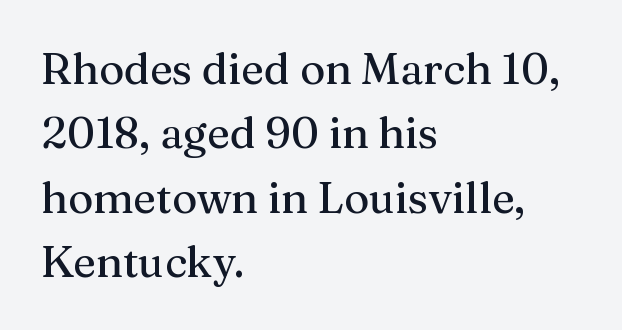
The image shows 43 px serif type, upright; set left-aligned, normal line spacing (1.5x), normal letter spacing, not underlined; medium stroke contrast and a medium x-height.
